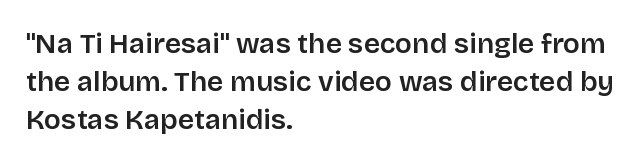
The image shows 28 px semibold sans-serif type, upright; set left-aligned, normal line spacing (1.35x), normal letter spacing, not underlined; low stroke contrast and a large x-height.
